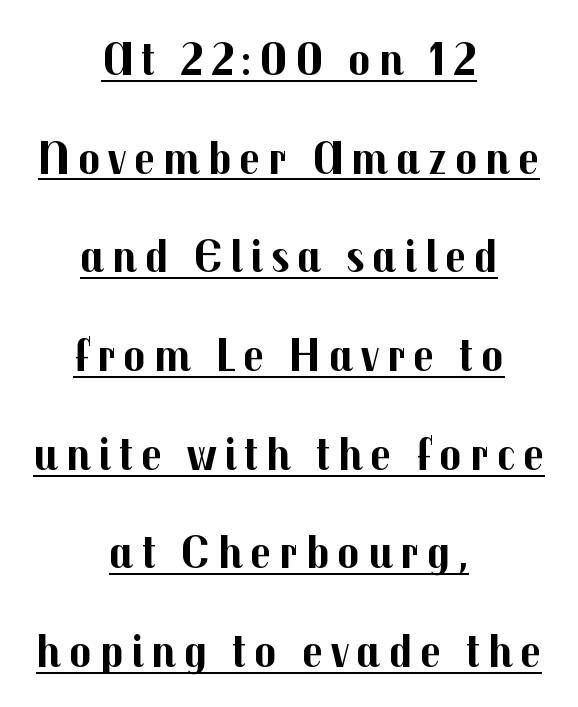
The image shows 47 px bold sans-serif type, upright; set centered, loose line spacing (2.1x), underlined; medium stroke contrast and a medium x-height.
